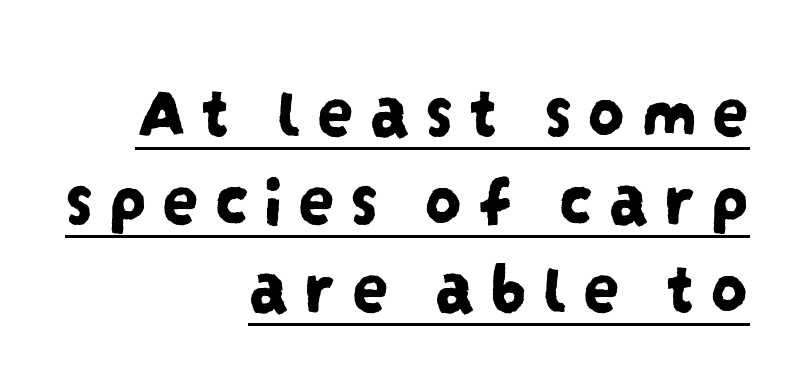
Q: Is the typeface a serif or a sans-serif typeface? A: Sans-serif.
Q: Is the text underlined? A: Yes.
Q: How is the paragraph aligned? A: Right-aligned.
Q: Width (condensed, normal, or wide)? A: Condensed.
Q: Stroke contrast? A: Low.
Q: x-height? A: Large.
Q: Monospaced? A: No.
